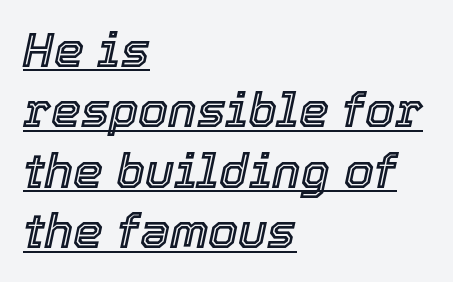
{"italic": "yes", "lean": "right", "slant_degrees": 12, "width": "normal", "x_height": "medium", "monospaced": "no", "underline": "yes", "align": "left", "line_spacing": "normal", "line_spacing_ratio": 1.26, "letter_spacing": "normal", "letter_spacing_em": 0.0, "glyph_px": 48}
